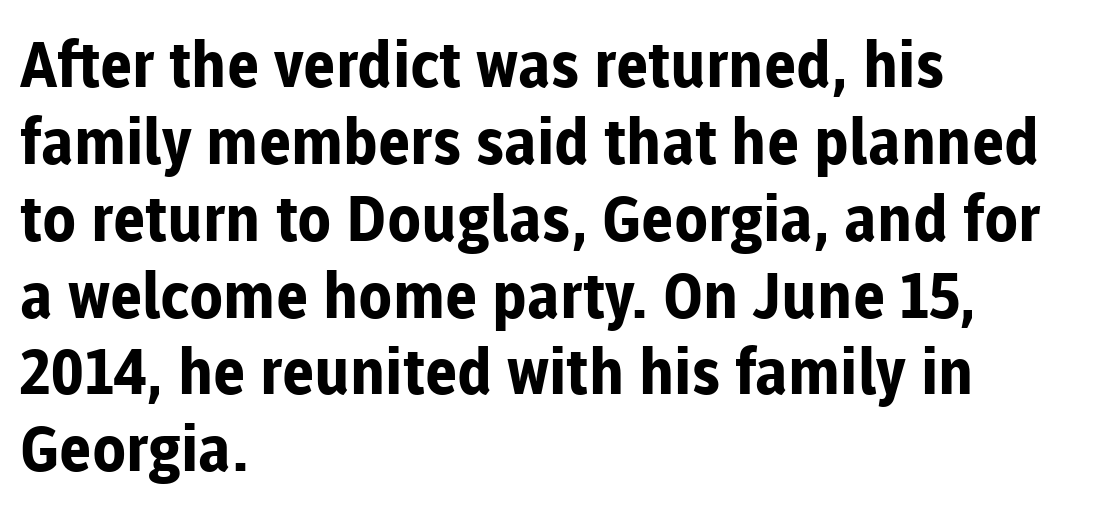
This is sans-serif lettering, the kind often seen on screens and signage. Left-aligned paragraph, ragged on the right. Posture: straight, roman, zero tilt. The letters advance in unequal steps, a hallmark of proportional type. Compared with typical body copy, the letter spacing here is the same. Anything drawn beneath the words? Only blank space.
